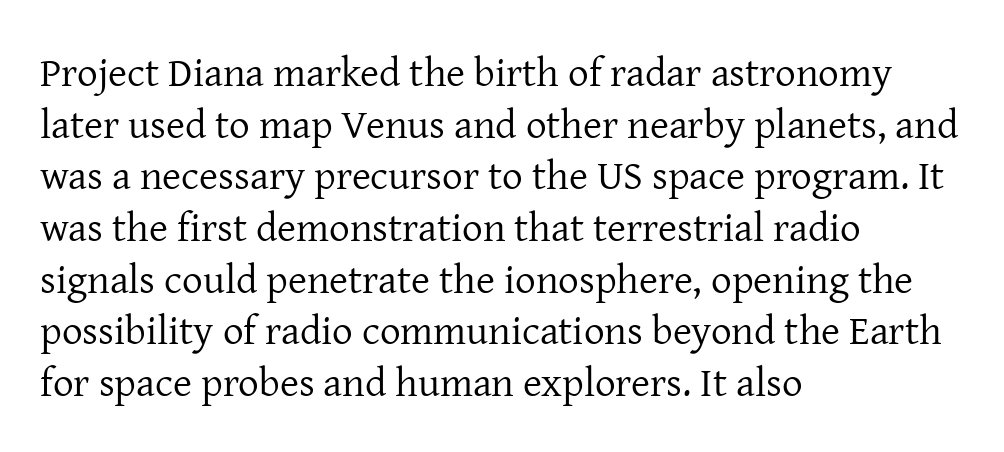
Q: Is the text bold? A: No.
Q: Is the text italic (slanted)? A: No, it is upright.
Q: Is the typeface a serif or a sans-serif typeface? A: Serif.
Q: Is the text underlined? A: No.
Q: How is the paragraph aligned? A: Left-aligned.
Q: Is the spacing between letters normal or unusually wide? A: Normal.
Q: Is the spacing between lines tight, normal or loose? A: Normal.
Q: Width (condensed, normal, or wide)? A: Normal.
Q: Stroke contrast? A: Low.
Q: x-height? A: Medium.
Q: Monospaced? A: No.
